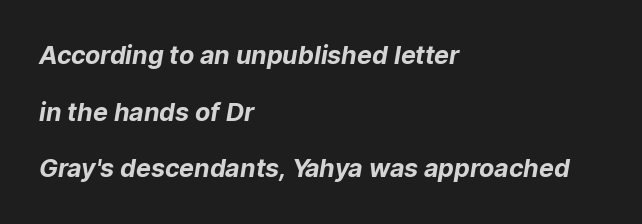
Q: Is the text bold? A: Yes.
Q: Is the text underlined? A: No.
Q: How is the paragraph aligned? A: Left-aligned.
Q: Is the spacing between letters normal or unusually wide? A: Normal.
Q: Is the spacing between lines tight, normal or loose? A: Loose.
